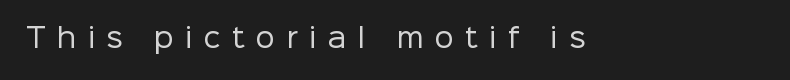
{"italic": "no", "bold": "no", "underline": "no", "letter_spacing": "wide", "letter_spacing_em": 0.42, "glyph_px": 27}
